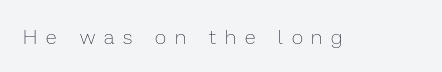
The image shows 20 px text type, upright; set unusually wide letter spacing (+0.45 em), not underlined.
